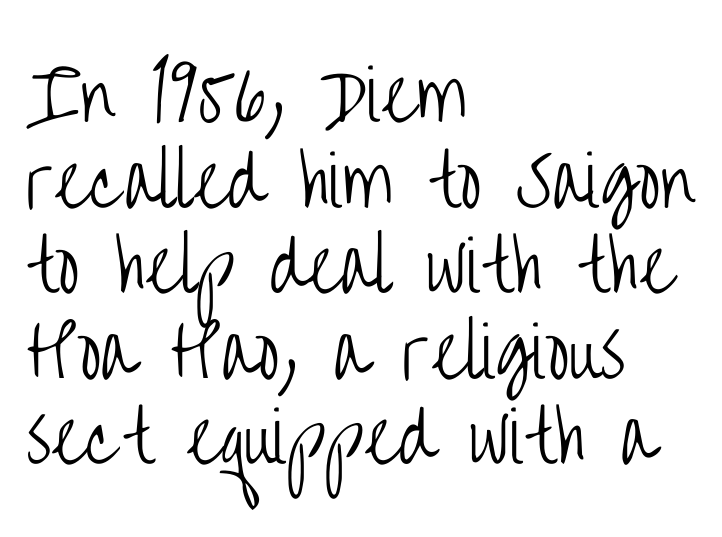
The image shows 69 px light, condensed sans-serif type, upright; set left-aligned, line spacing 1.24x, normal letter spacing, not underlined; low stroke contrast and a large x-height.
